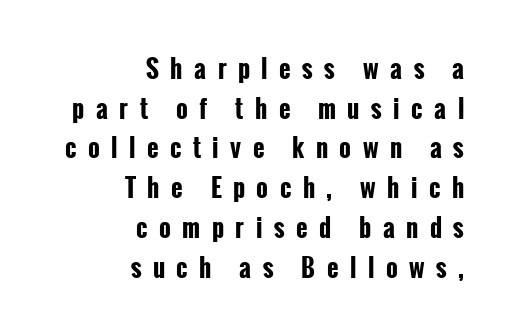
The image shows 25 px bold type, upright; set right-aligned, normal line spacing (1.59x), unusually wide letter spacing (+0.46 em), not underlined.
